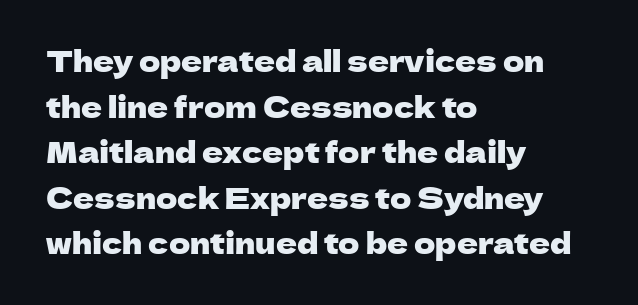
{"serif": "no", "italic": "no", "width": "normal", "stroke_contrast": "low", "x_height": "medium", "monospaced": "no", "underline": "no", "align": "left", "line_spacing": "normal", "line_spacing_ratio": 1.57, "letter_spacing": "normal", "letter_spacing_em": 0.0, "glyph_px": 29}
